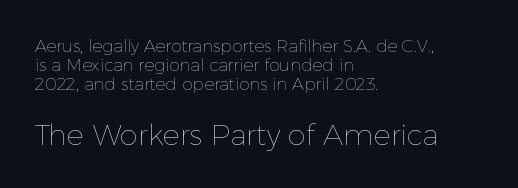
The image shows 29 px thin type, upright; set left-aligned, tight line spacing (1.13x), normal letter spacing, not underlined; the second (bottom) block is 1.71x larger; a medium x-height.
